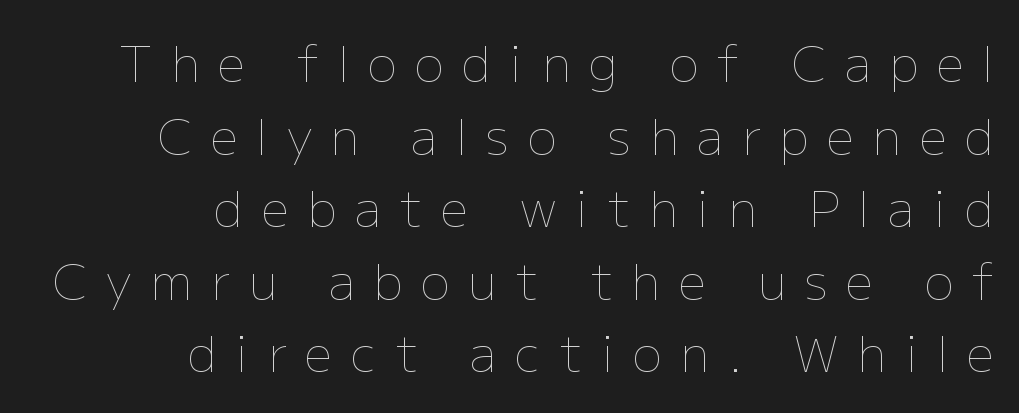
The image shows 49 px thin type, upright; set right-aligned, normal line spacing (1.48x), unusually wide letter spacing (+0.38 em), not underlined; low stroke contrast and a medium x-height.
